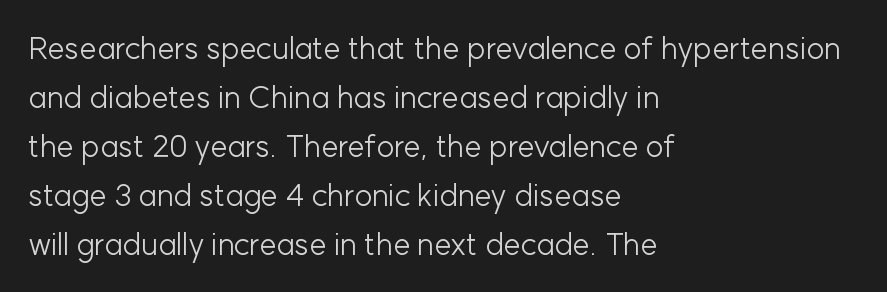
The text block is weighted toward the left margin, trailing off unevenly rightward. Baseline-to-baseline distance is the conventional proportion of letter height. In terms of posture, this sample is upright. Do the characters align in a grid? No, the font is proportional.
